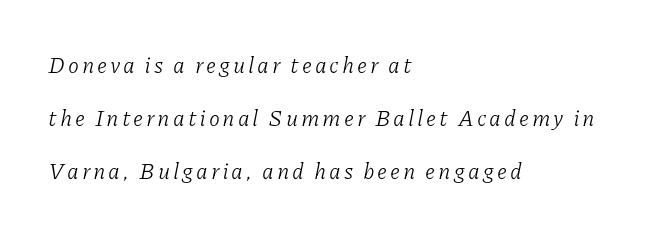
{"italic": "yes", "lean": "right", "slant_degrees": 11, "bold": "no", "underline": "no", "align": "left", "line_spacing": "loose", "line_spacing_ratio": 2.41, "glyph_px": 22}
